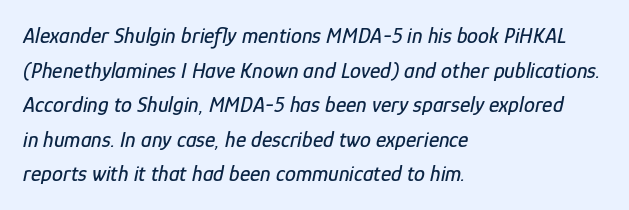
Compared with typical paragraphs, the rows here are spaced about the same. The rag falls on the right side of this text block. Glance below the letters and you will spot only blank space. This sample uses an oblique cut, with every glyph tilted off the vertical. The passage shown has conventional tracking throughout.
